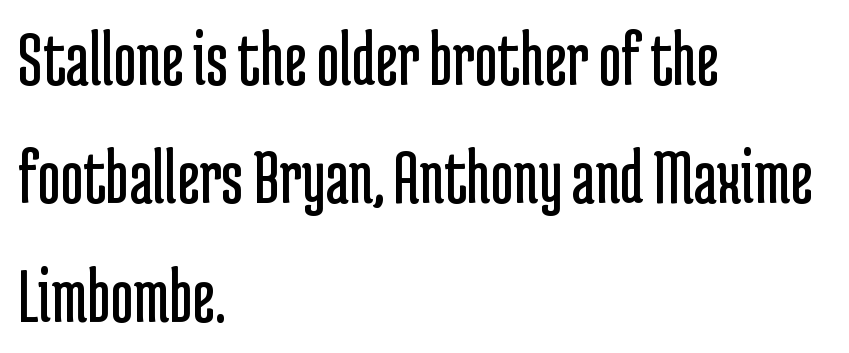
The image shows 79 px regular-weight, condensed sans-serif type, upright; set left-aligned, normal line spacing (1.5x), normal letter spacing, not underlined; low stroke contrast and a medium x-height.
